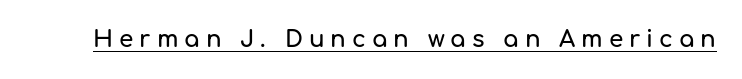
{"italic": "no", "underline": "yes", "letter_spacing": "wide", "letter_spacing_em": 0.26, "glyph_px": 23}
